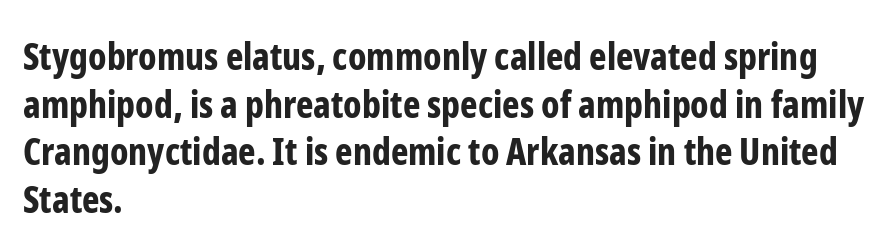
The image shows 37 px bold, condensed sans-serif type, upright; set left-aligned, normal line spacing (1.29x), normal letter spacing, not underlined; low stroke contrast and a medium x-height.
